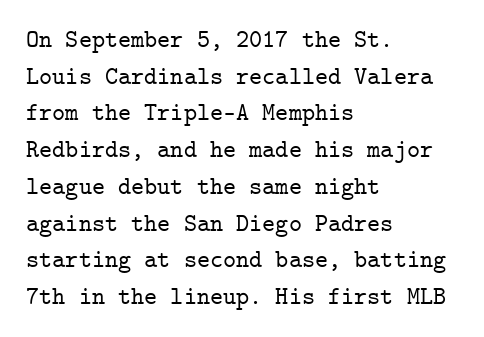
{"italic": "no", "underline": "no", "align": "left", "line_spacing": "normal", "line_spacing_ratio": 1.47, "letter_spacing": "normal", "letter_spacing_em": 0.0, "glyph_px": 25}
